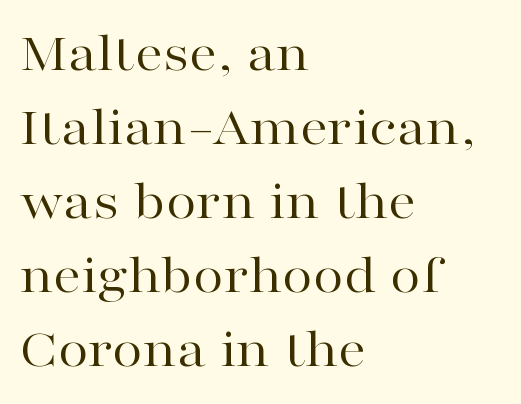
The image shows 56 px regular-weight, wide serif type, upright; set left-aligned, normal line spacing (1.32x), normal letter spacing, not underlined; high stroke contrast and a medium x-height.
